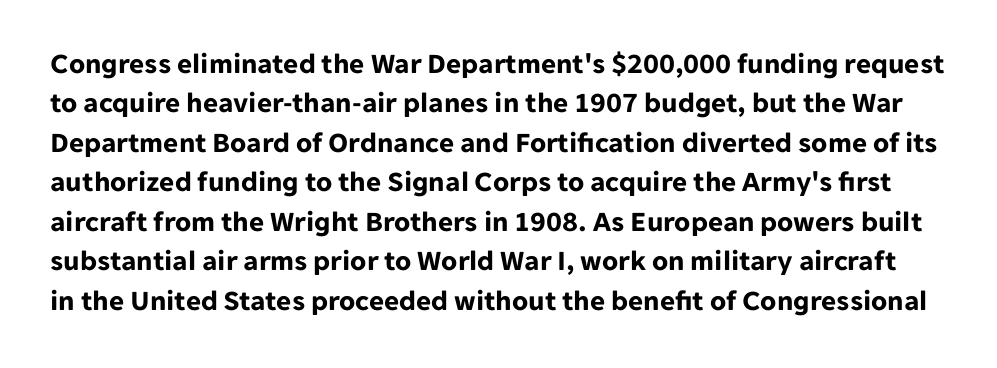
{"serif": "no", "italic": "no", "bold": "yes", "weight": "bold", "width": "normal", "stroke_contrast": "low", "x_height": "medium", "monospaced": "no", "underline": "no", "line_spacing": "normal", "line_spacing_ratio": 1.36, "letter_spacing": "normal", "letter_spacing_em": 0.0, "glyph_px": 29}
